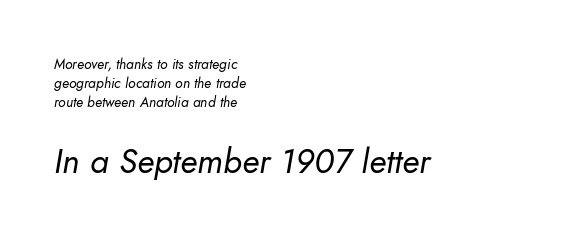
The image shows 34 px regular-weight type, italic (leaning right); set left-aligned, normal line spacing (1.34x), normal letter spacing, not underlined; the second (bottom) block is 2.43x larger; low stroke contrast and a small x-height.
